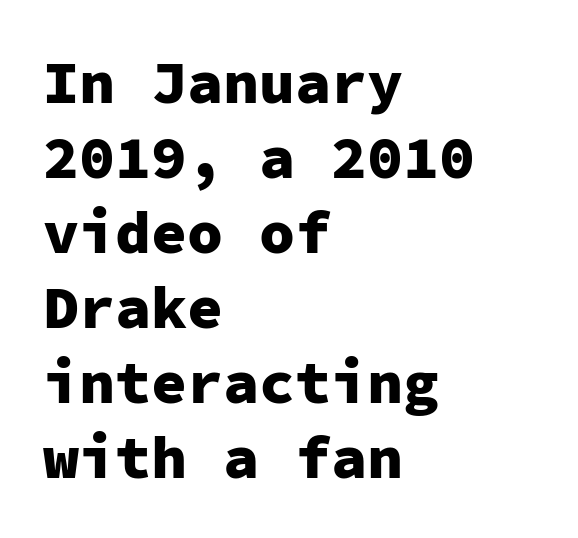
Q: Is the text bold? A: Yes.
Q: Is the text italic (slanted)? A: No, it is upright.
Q: Is the typeface a serif or a sans-serif typeface? A: Sans-serif.
Q: Is the text underlined? A: No.
Q: How is the paragraph aligned? A: Left-aligned.
Q: Is the spacing between letters normal or unusually wide? A: Normal.
Q: Is the spacing between lines tight, normal or loose? A: Normal.
Q: Width (condensed, normal, or wide)? A: Normal.
Q: Stroke contrast? A: Low.
Q: x-height? A: Medium.
Q: Monospaced? A: Yes.
